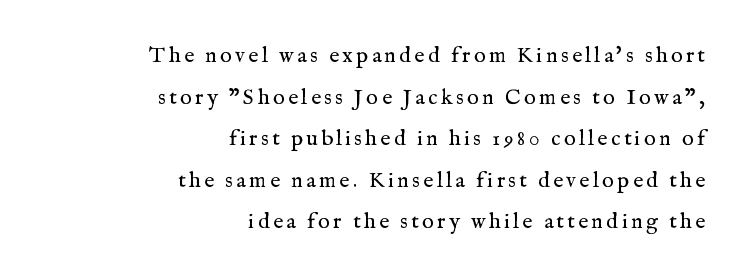
The image shows 22 px text type, upright; set right-aligned, line spacing 1.89x, not underlined.
